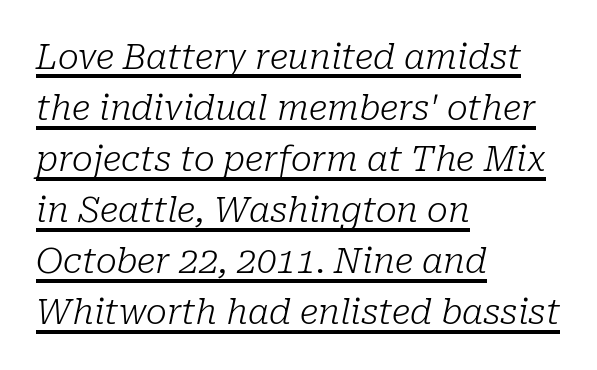
The image shows 35 px light serif type, italic (leaning right); set left-aligned, normal line spacing (1.46x), normal letter spacing, underlined; low stroke contrast and a medium x-height.
